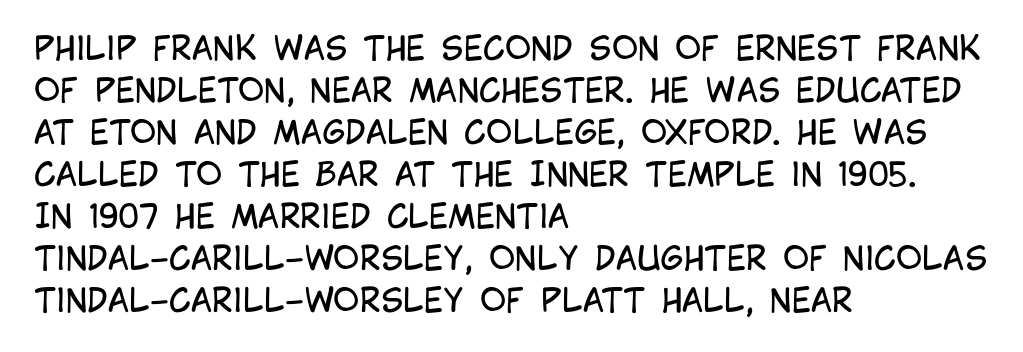
The space between consecutive lines is moderate. Each word holds together tightly as a unit, with standard inter-letter gaps. Think of a printed novel: that variable character pitch is what you see here. Leftover space on each line is placed entirely after the last word. Descenders are the only things crossing below the line.
